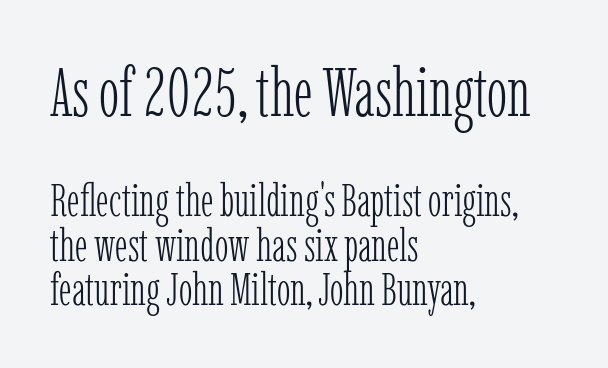
The image shows 69 px light, condensed serif type, upright; set left-aligned, tight line spacing (0.97x), normal letter spacing, not underlined; the first (top) block is 1.5x larger; low stroke contrast and a medium x-height.
